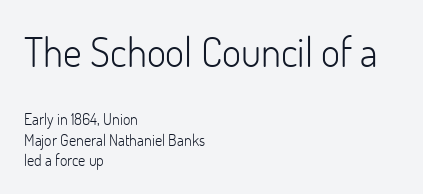
The image shows 41 px light sans-serif type, upright; set left-aligned, normal line spacing (1.26x), normal letter spacing, not underlined; the first (top) block is 2.56x larger; low stroke contrast and a small x-height.
